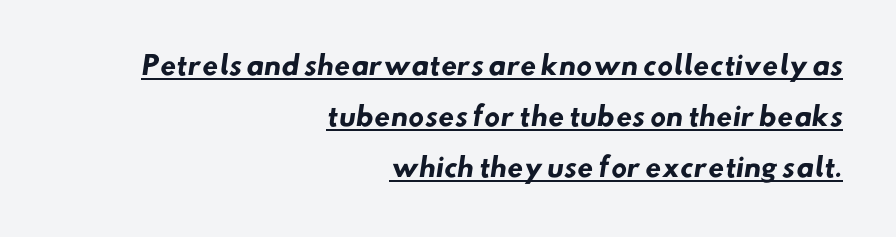
In terms of leading, this rendering errs on the spacious side. Alignment: flush right. Characters follow at the spacing the type designer built in. Compared with an ordinary text face, these strokes are far heavier — a full bold.
